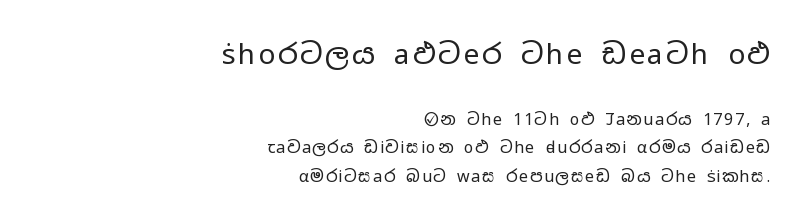
A clean baseline with only descenders dipping below it. Size hierarchy here favors the leading block over the trailing one. No extra ink here — the face is not bold. This rendering employs a face without finishing strokes, i.e., a sans-serif. Nope, not italic — everything's standing straight. The compositor pushed each line to the right boundary.
